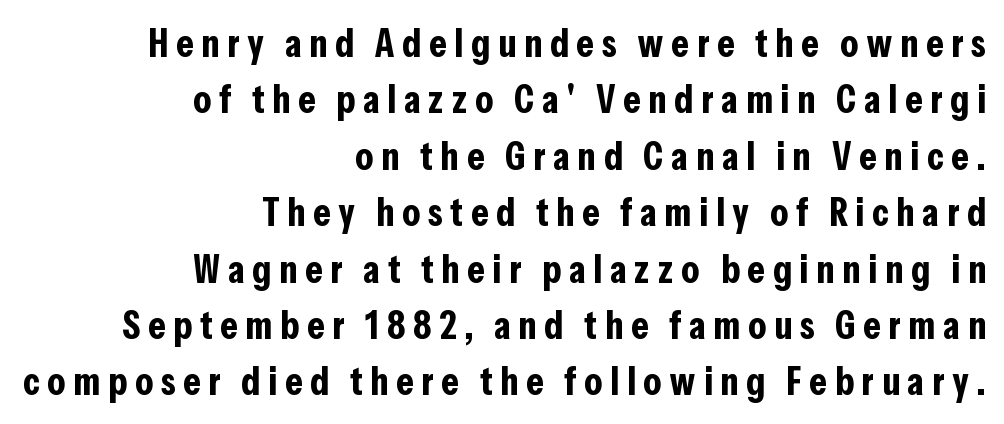
{"serif": "no", "italic": "no", "bold": "yes", "weight": "bold", "width": "condensed", "stroke_contrast": "low", "x_height": "medium", "monospaced": "no", "underline": "no", "align": "right", "line_spacing": "normal", "line_spacing_ratio": 1.41, "glyph_px": 40}
